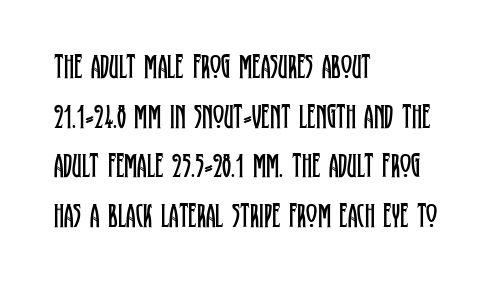
{"serif": "yes", "italic": "no", "bold": "no", "weight": "regular", "width": "condensed", "stroke_contrast": "low", "x_height": "large", "monospaced": "no", "underline": "no", "align": "left", "line_spacing": "normal", "line_spacing_ratio": 1.46, "letter_spacing": "normal", "letter_spacing_em": 0.0, "glyph_px": 34}
